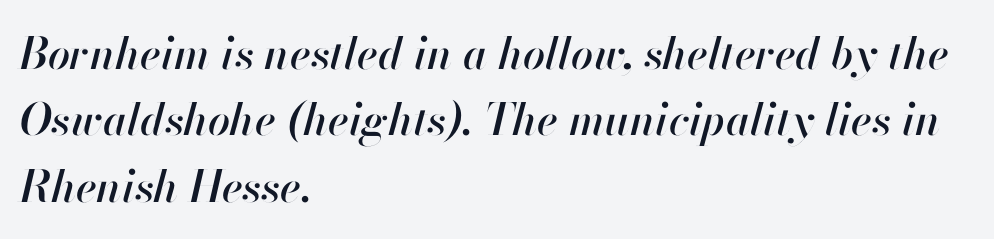
The font's italic variant was chosen for this text. Letter spacing: default. Left-aligned paragraph, ragged on the right. Successive baselines arrive at the customary interval. This sample has the flowing, uneven cadence of proportional lettering.
